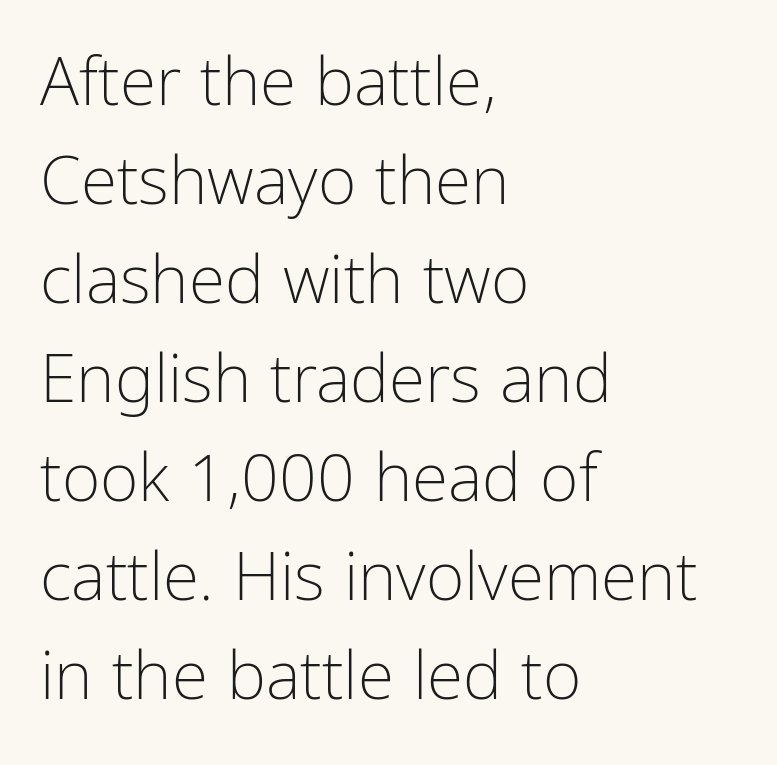
Q: Is the text bold? A: No.
Q: Is the text italic (slanted)? A: No, it is upright.
Q: Is the typeface a serif or a sans-serif typeface? A: Sans-serif.
Q: Is the text underlined? A: No.
Q: How is the paragraph aligned? A: Left-aligned.
Q: Is the spacing between letters normal or unusually wide? A: Normal.
Q: Is the spacing between lines tight, normal or loose? A: Normal.
Q: Width (condensed, normal, or wide)? A: Condensed.
Q: Stroke contrast? A: Low.
Q: x-height? A: Medium.
Q: Monospaced? A: No.
